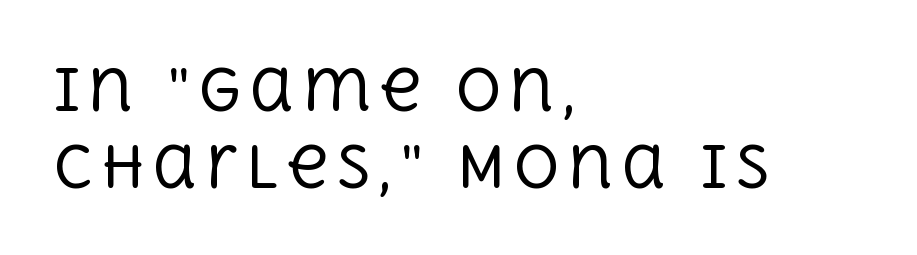
The image shows 57 px regular-weight serif type, upright; set left-aligned, normal line spacing (1.35x), not underlined; a large x-height.
